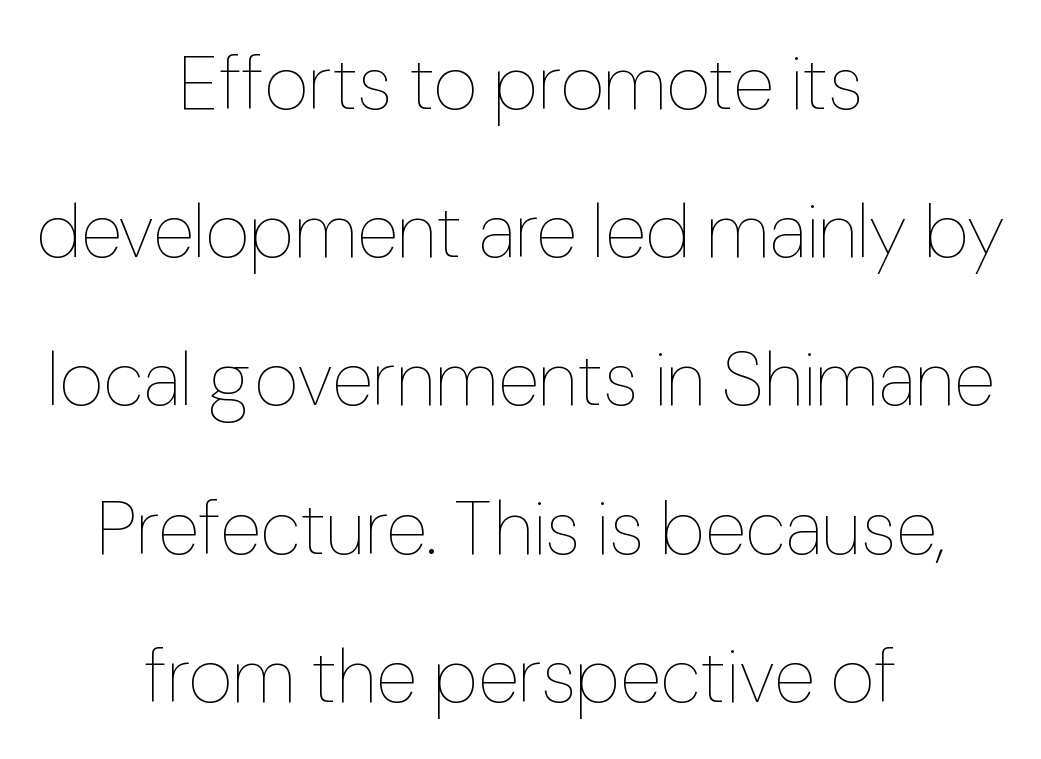
The image shows 76 px thin type, upright; set centered, loose line spacing (1.95x), normal letter spacing, not underlined; low stroke contrast and a medium x-height.
